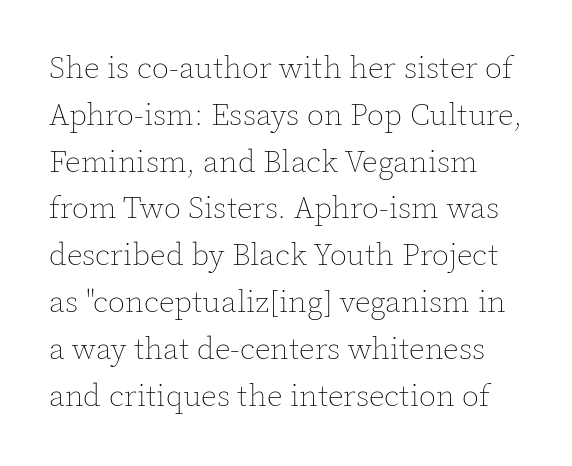
Vertical strokes here are truly vertical. The rendering uses a moderate line-height, typical for paragraphs. Glance below the letters and you will spot only blank space. Here the designer chose a conventional face with non-uniform glyph widths.
